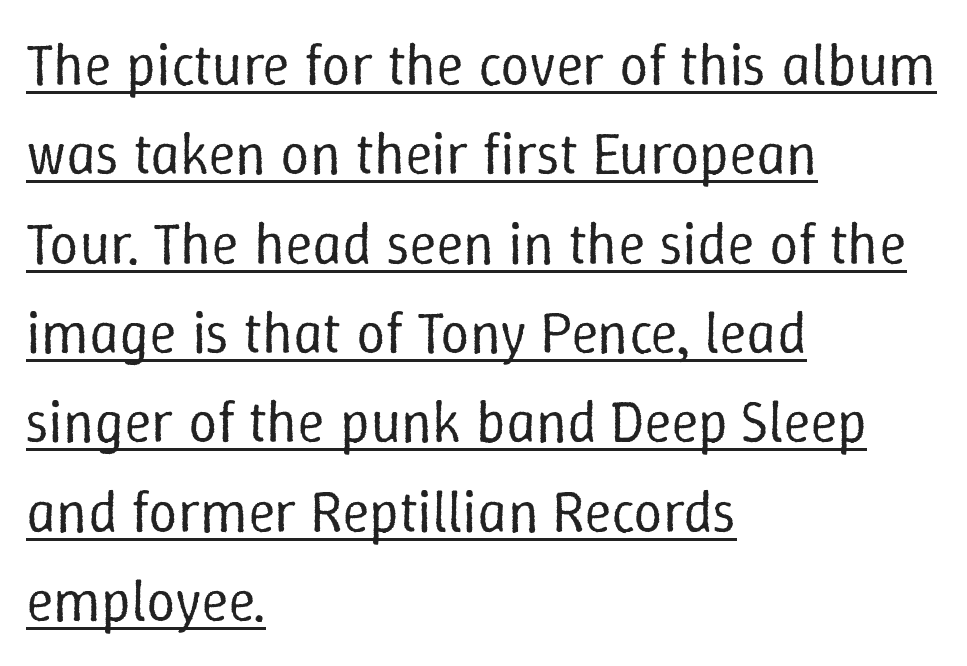
Vertically, the passage feels balanced, rows spaced as you'd expect. Is there any slant? The stems are plumb. Spacing verdict: proportional, widths tailored to each character. Stroke thickness stays within the range of a standard reading face or lighter. The passage shown is underscored from start to finish. Students, note that the glyphs here touch the page at normal intervals.
